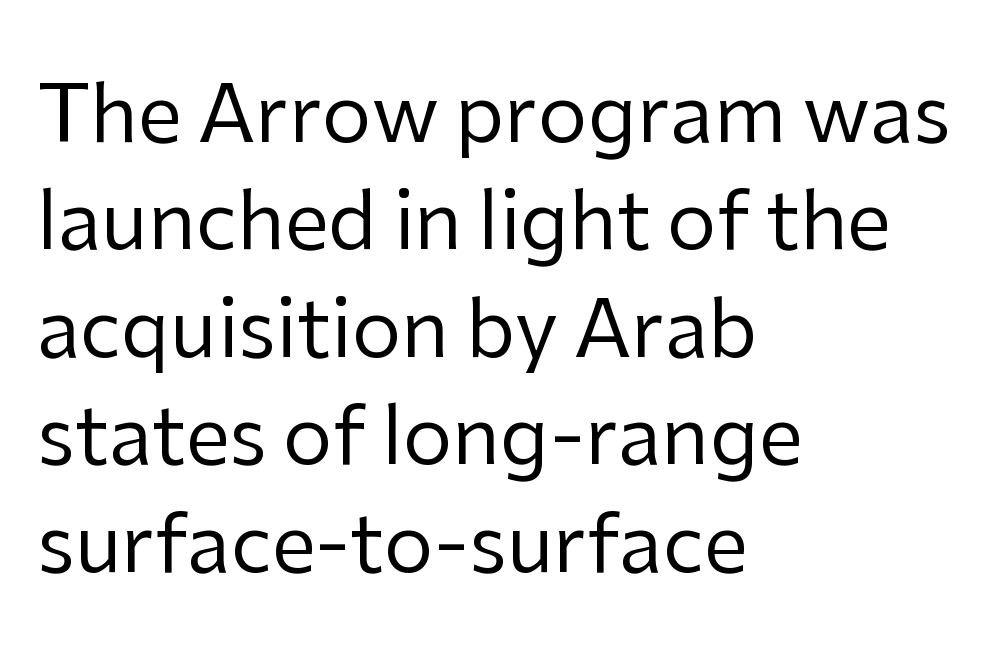
The image shows 79 px regular-weight sans-serif type, upright; set left-aligned, normal line spacing (1.36x), normal letter spacing, not underlined; low stroke contrast and a medium x-height.
